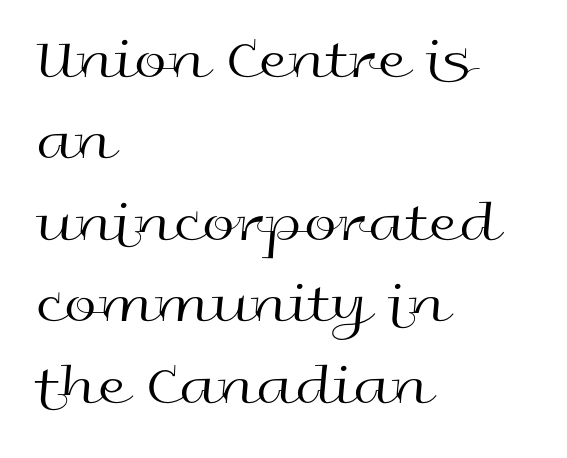
The image shows 59 px regular-weight, wide sans-serif type, upright; set left-aligned, normal line spacing (1.38x), normal letter spacing, not underlined; a medium x-height.
